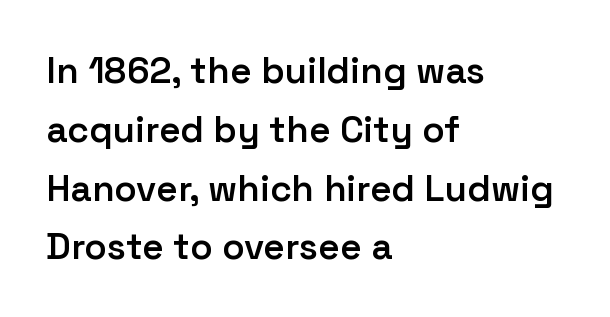
The image shows 37 px semibold sans-serif type, upright; set left-aligned, normal line spacing (1.59x), normal letter spacing, not underlined; low stroke contrast and a medium x-height.
